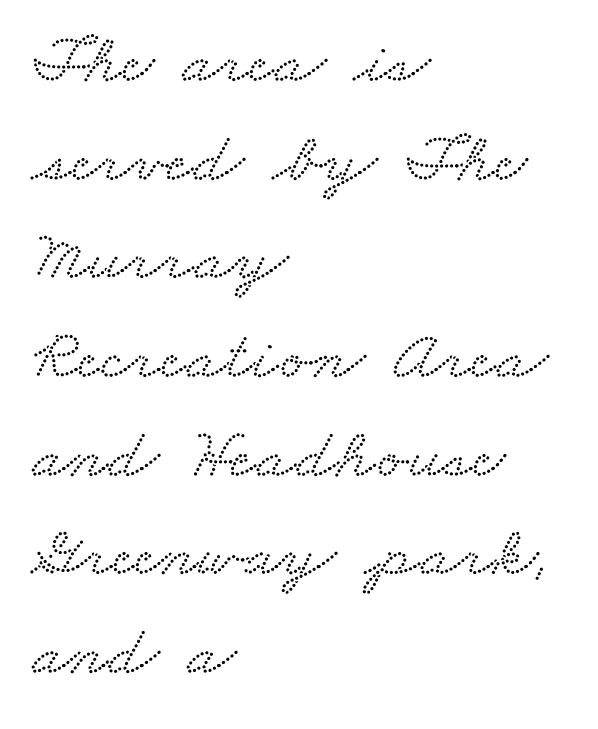
The words here are not underlined. Leading: standard. The letters advance in unequal steps, a hallmark of proportional type. The rendering anchors every line to the left-hand side. The rendering keeps characters at their native spacing.
